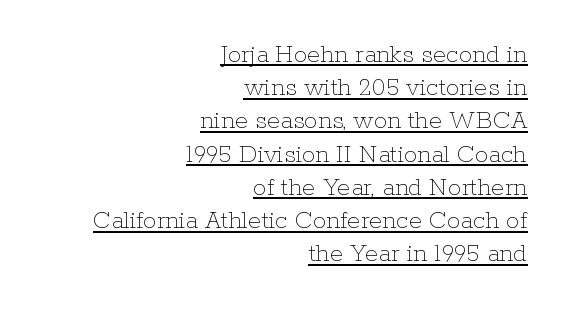
Q: Is the text bold? A: No.
Q: Is the text italic (slanted)? A: No, it is upright.
Q: Is the text underlined? A: Yes.
Q: How is the paragraph aligned? A: Right-aligned.
Q: Is the spacing between letters normal or unusually wide? A: Normal.
